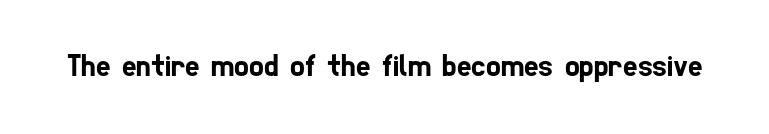
Q: Is the typeface a serif or a sans-serif typeface? A: Sans-serif.
Q: Is the text underlined? A: No.
Q: Is the spacing between letters normal or unusually wide? A: Normal.
Q: Width (condensed, normal, or wide)? A: Condensed.
Q: Stroke contrast? A: Low.
Q: x-height? A: Medium.
Q: Monospaced? A: No.
